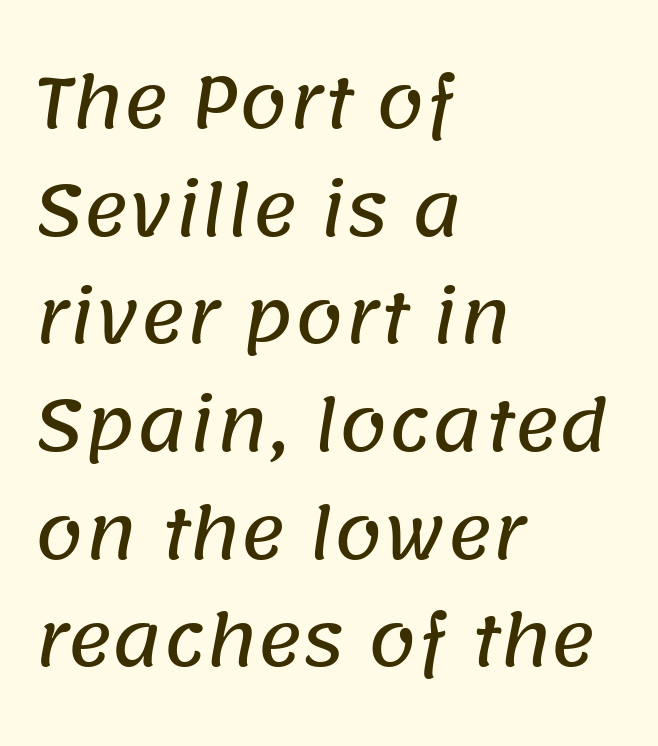
Q: Is the typeface a serif or a sans-serif typeface? A: Sans-serif.
Q: Is the text underlined? A: No.
Q: How is the paragraph aligned? A: Left-aligned.
Q: Is the spacing between letters normal or unusually wide? A: Normal.
Q: Is the spacing between lines tight, normal or loose? A: Normal.
Q: Width (condensed, normal, or wide)? A: Normal.
Q: Stroke contrast? A: Low.
Q: x-height? A: Large.
Q: Monospaced? A: No.
